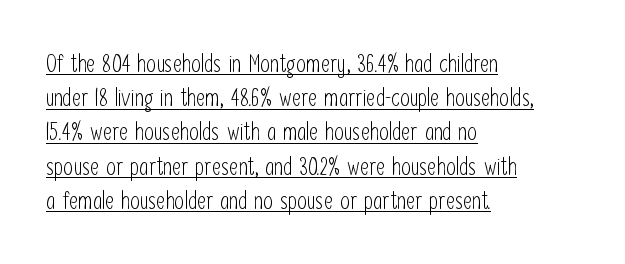
Characters remain perfectly vertical along every line. The passage shown stacks its lines at a standard gap. Alignment: flush left. Short note: letters normally spaced.
